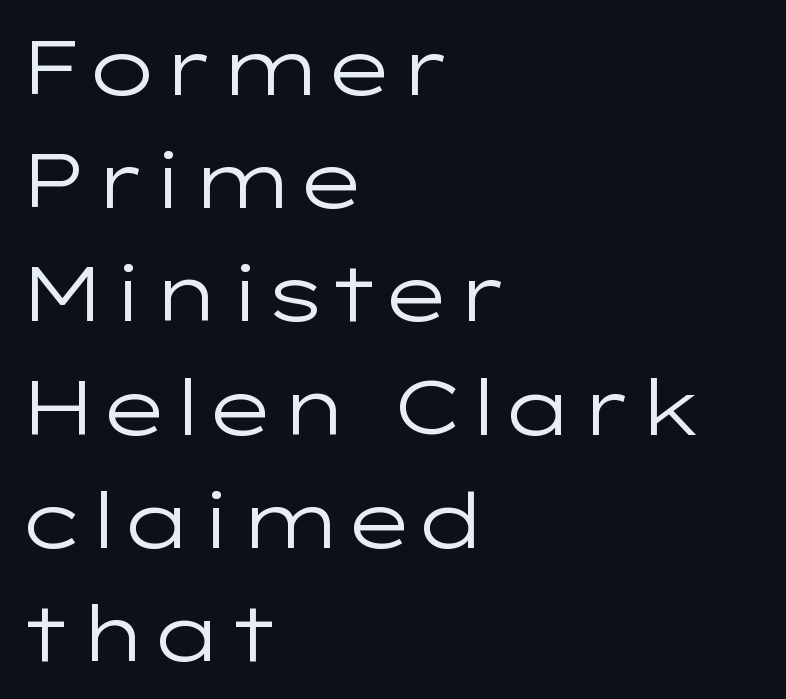
The image shows 77 px regular-weight, wide sans-serif type, upright; set left-aligned, normal line spacing (1.47x), normal letter spacing, not underlined; low stroke contrast and a medium x-height.
